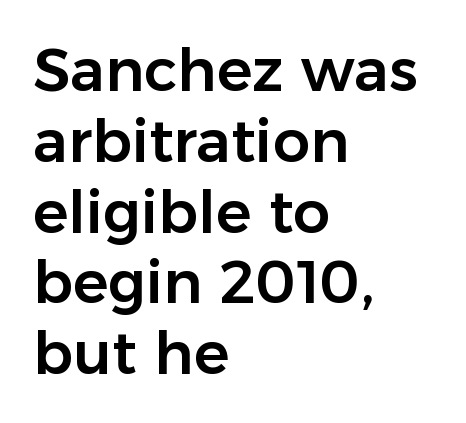
The image shows 59 px sans-serif type, upright; set left-aligned, line spacing 1.2x, normal letter spacing, not underlined; low stroke contrast and a medium x-height.
